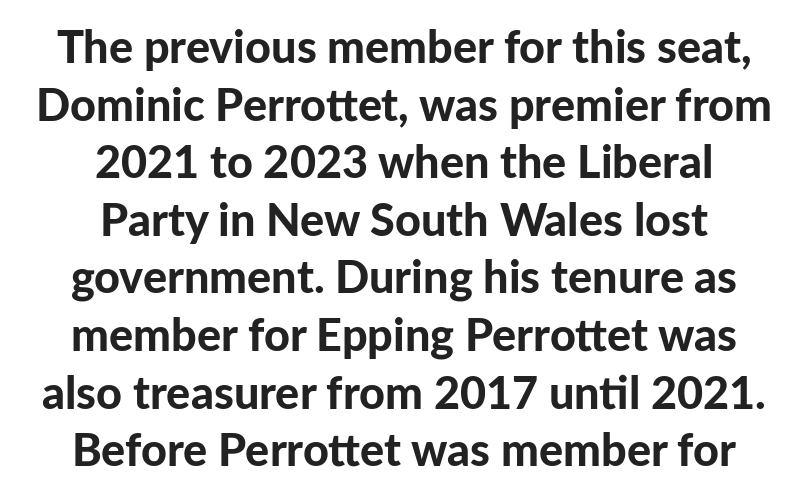
Quick note: underline off. Students, this is bold: see how much ink each stroke carries. These lines are rendered in a variable-pitch font. The designer went with a sans here, leaving each stem footless. Reading down the block, each line starts at a different indent, mirrored at its end. This is the regular roman posture of the typeface.
